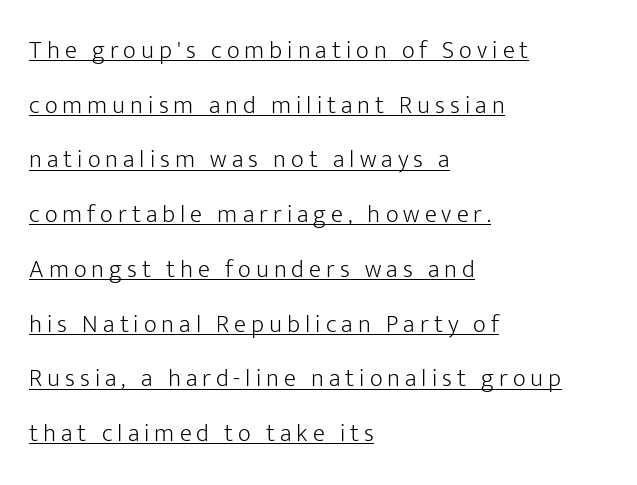
{"italic": "no", "bold": "no", "underline": "yes", "align": "left", "line_spacing": "loose", "line_spacing_ratio": 2.19, "letter_spacing": "wide", "letter_spacing_em": 0.2, "glyph_px": 25}
